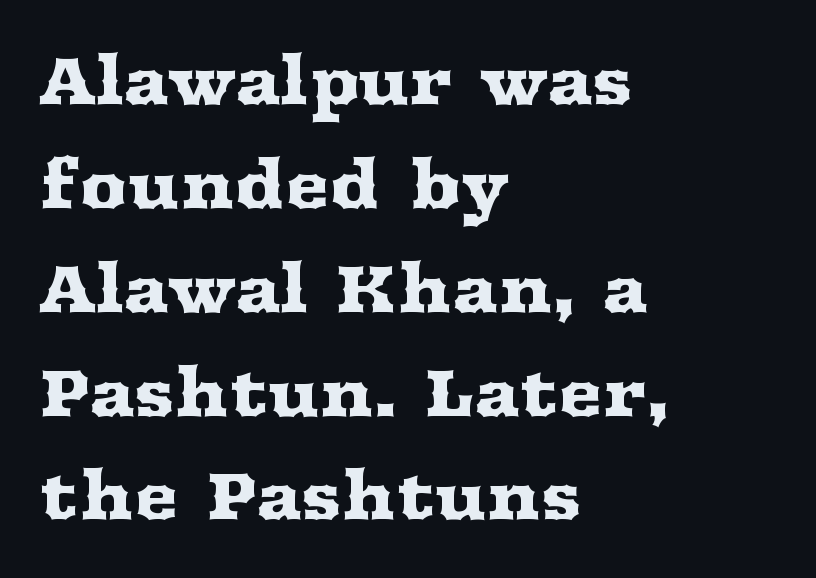
The rendering shows small feet on the letterforms — a serif design. Nobody drew a line under any word here. Does the lettering tilt? It doesn't — this is upright. Whoever set this chose a conventional vertical rhythm. Spacing verdict: proportional, widths tailored to each character.
